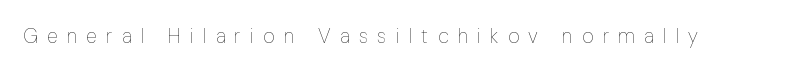
Q: Is the text bold? A: No.
Q: Is the text italic (slanted)? A: No, it is upright.
Q: Is the text underlined? A: No.
Q: Is the spacing between letters normal or unusually wide? A: Unusually wide.
